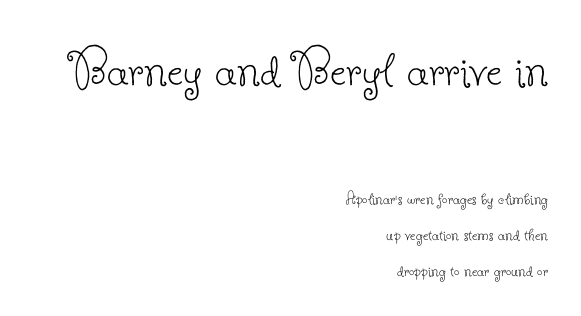
No word sits above an underline. A student would call this right alignment; a typographer would say flush right, rag left. The rendering shrinks the type as you move from the upper chunk to the lower. Glyph-to-glyph distance matches everyday printed text. Each letter keeps its own natural width here, so spacing adapts to shape.
